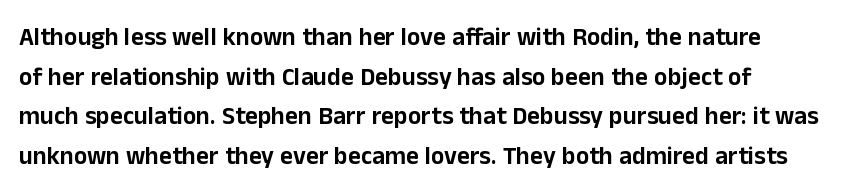
The image shows 25 px text type, upright; set left-aligned, normal line spacing (1.59x), normal letter spacing, not underlined.
